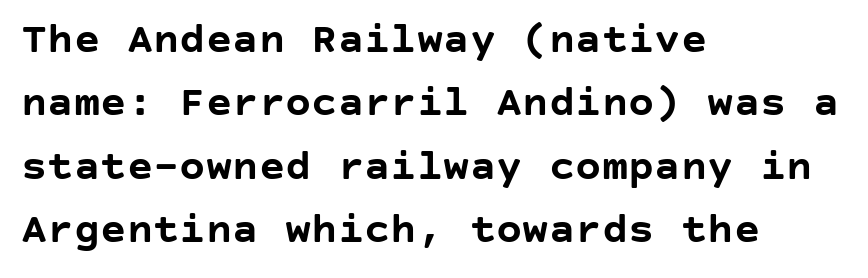
{"serif": "no", "italic": "no", "bold": "yes", "weight": "semibold", "width": "normal", "stroke_contrast": "low", "x_height": "large", "underline": "no", "align": "left", "line_spacing": "normal", "line_spacing_ratio": 1.44, "letter_spacing": "normal", "letter_spacing_em": 0.0, "glyph_px": 44}
